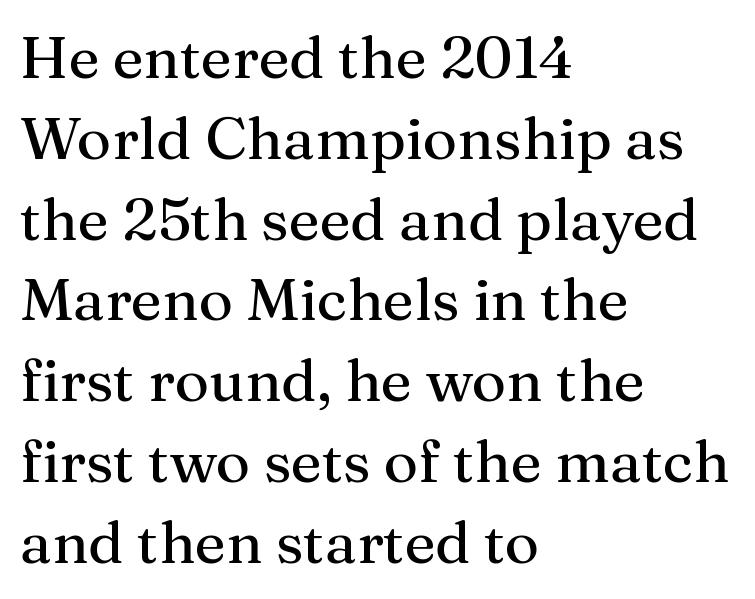
Q: Is the text italic (slanted)? A: No, it is upright.
Q: Is the typeface a serif or a sans-serif typeface? A: Serif.
Q: Is the text underlined? A: No.
Q: How is the paragraph aligned? A: Left-aligned.
Q: Is the spacing between letters normal or unusually wide? A: Normal.
Q: Is the spacing between lines tight, normal or loose? A: Normal.
Q: Width (condensed, normal, or wide)? A: Normal.
Q: Stroke contrast? A: Medium.
Q: x-height? A: Medium.
Q: Monospaced? A: No.
